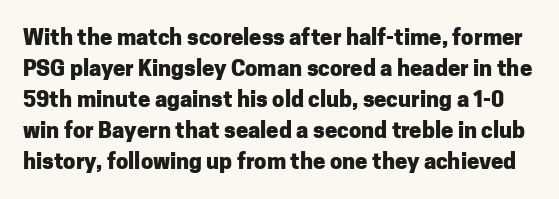
The image shows 22 px bold type, upright; set normal line spacing (1.41x), normal letter spacing, not underlined.
